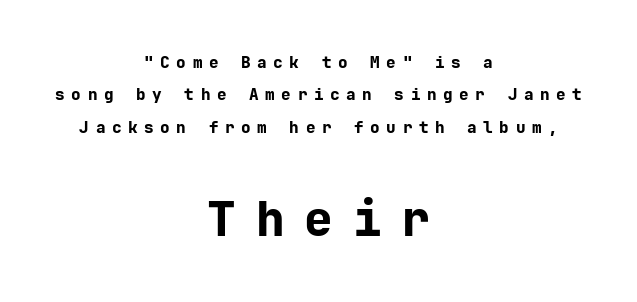
Q: Is the text bold? A: Yes.
Q: Is the text italic (slanted)? A: No, it is upright.
Q: Is the typeface a serif or a sans-serif typeface? A: Sans-serif.
Q: Is the text underlined? A: No.
Q: How is the paragraph aligned? A: Centered.
Q: Is the spacing between letters normal or unusually wide? A: Unusually wide.
Q: Is the spacing between lines tight, normal or loose? A: Loose.
Q: Which block of text is set in a larger size, the first (top) or the second (bottom)? A: The second (bottom) one.
Q: Width (condensed, normal, or wide)? A: Normal.
Q: Stroke contrast? A: Low.
Q: x-height? A: Medium.
